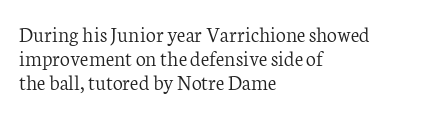
Q: Is the text bold? A: No.
Q: Is the text italic (slanted)? A: No, it is upright.
Q: Is the text underlined? A: No.
Q: How is the paragraph aligned? A: Left-aligned.
Q: Is the spacing between letters normal or unusually wide? A: Normal.
Q: Is the spacing between lines tight, normal or loose? A: Tight.
